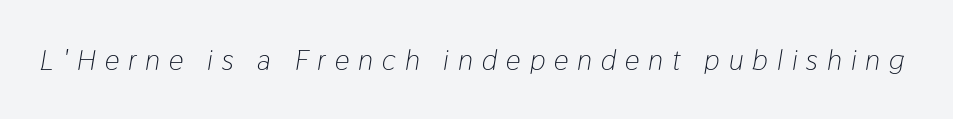
Each letter keeps its own natural width here, so spacing adapts to shape. Nobody drew a line under any word here. Letter spacing: wide. Heft: none added — not bold.
